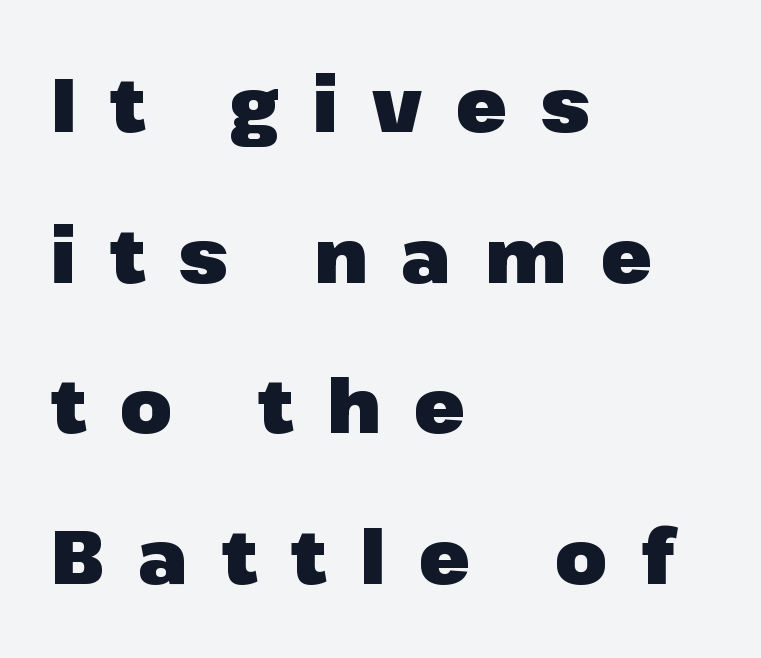
The leading is generous, giving the passage an open texture. The tracking reads as deliberately expanded to a designer's eye. Regarding serifs, this sample does without them. Caption: multi-line text, flush left, ragged right.
